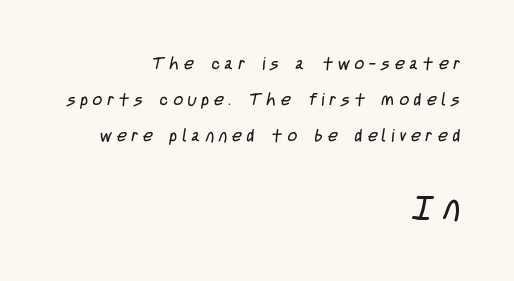
{"serif": "no", "bold": "no", "weight": "regular", "width": "condensed", "stroke_contrast": "low", "x_height": "large", "monospaced": "no", "underline": "no", "align": "right", "line_spacing": "loose", "line_spacing_ratio": 2.12, "letter_spacing": "wide", "letter_spacing_em": 0.29, "larger_block": "second", "size_ratio": 2.0, "glyph_px": 34}
